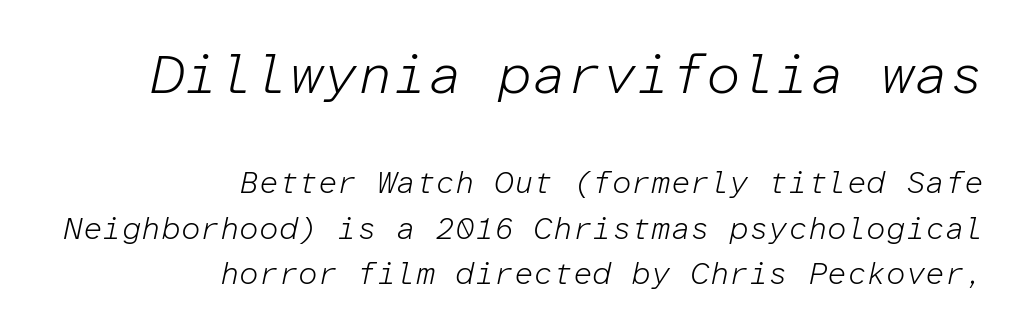
{"italic": "yes", "lean": "right", "slant_degrees": 12, "bold": "no", "weight": "light", "width": "normal", "stroke_contrast": "low", "x_height": "medium", "monospaced": "yes", "underline": "no", "align": "right", "line_spacing": "normal", "line_spacing_ratio": 1.46, "letter_spacing": "normal", "letter_spacing_em": 0.0, "larger_block": "first", "size_ratio": 1.77, "glyph_px": 55}
